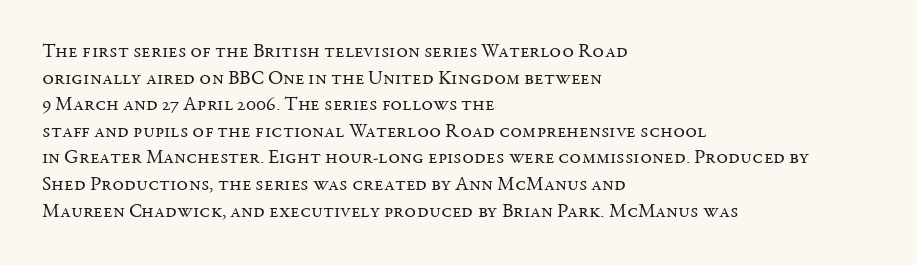
Q: Is the text bold? A: No.
Q: Is the text italic (slanted)? A: No, it is upright.
Q: Is the text underlined? A: No.
Q: How is the paragraph aligned? A: Left-aligned.
Q: Is the spacing between letters normal or unusually wide? A: Normal.
Q: Is the spacing between lines tight, normal or loose? A: Normal.
